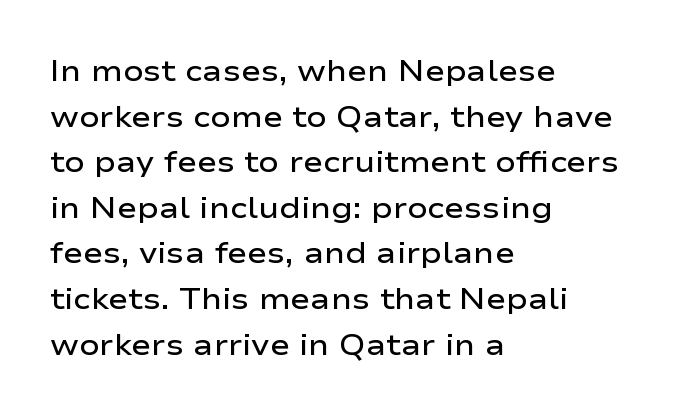
The image shows 30 px semibold, wide sans-serif type, upright; set left-aligned, normal line spacing (1.52x), normal letter spacing, not underlined; low stroke contrast and a medium x-height.
